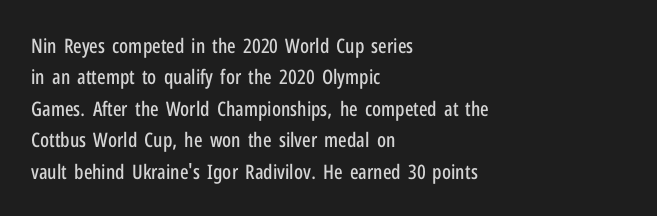
Q: Is the text italic (slanted)? A: No, it is upright.
Q: Is the text underlined? A: No.
Q: How is the paragraph aligned? A: Left-aligned.
Q: Is the spacing between letters normal or unusually wide? A: Normal.
Q: Is the spacing between lines tight, normal or loose? A: Normal.
